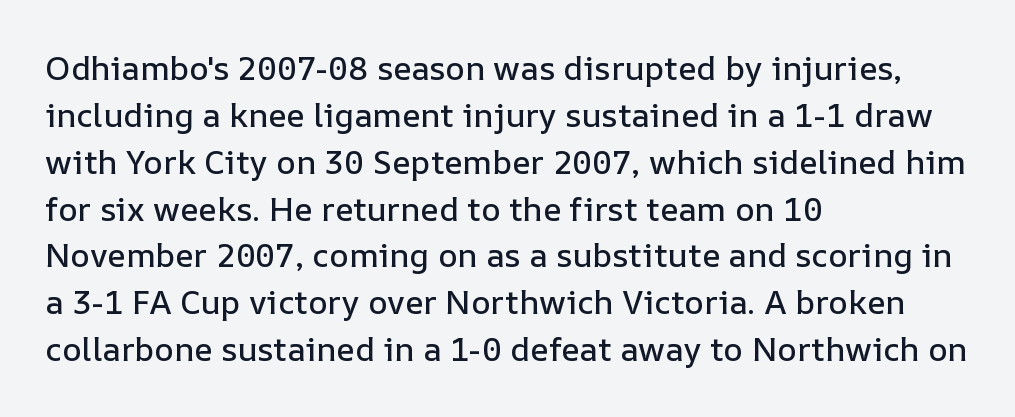
Q: Is the text italic (slanted)? A: No, it is upright.
Q: Is the text underlined? A: No.
Q: How is the paragraph aligned? A: Left-aligned.
Q: Is the spacing between letters normal or unusually wide? A: Normal.
Q: Is the spacing between lines tight, normal or loose? A: Normal.
Q: Width (condensed, normal, or wide)? A: Normal.
Q: Stroke contrast? A: Low.
Q: x-height? A: Medium.
Q: Monospaced? A: No.
